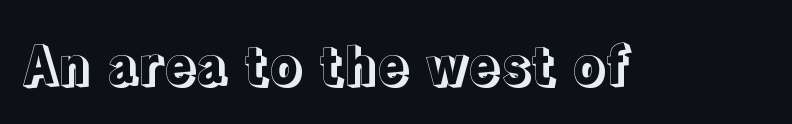
{"italic": "no", "width": "normal", "x_height": "medium", "monospaced": "no", "underline": "no", "letter_spacing": "normal", "letter_spacing_em": 0.0, "glyph_px": 52}
